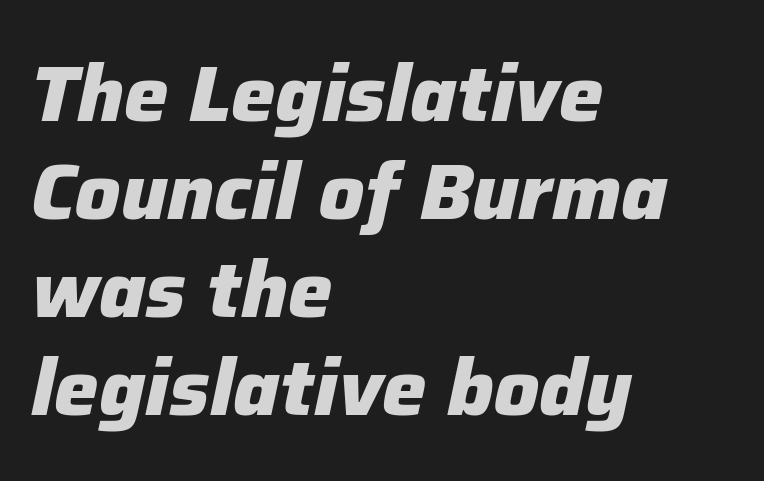
The image shows 79 px heavy type, italic (leaning right); set left-aligned, line spacing 1.24x, normal letter spacing, not underlined; low stroke contrast and a medium x-height.
